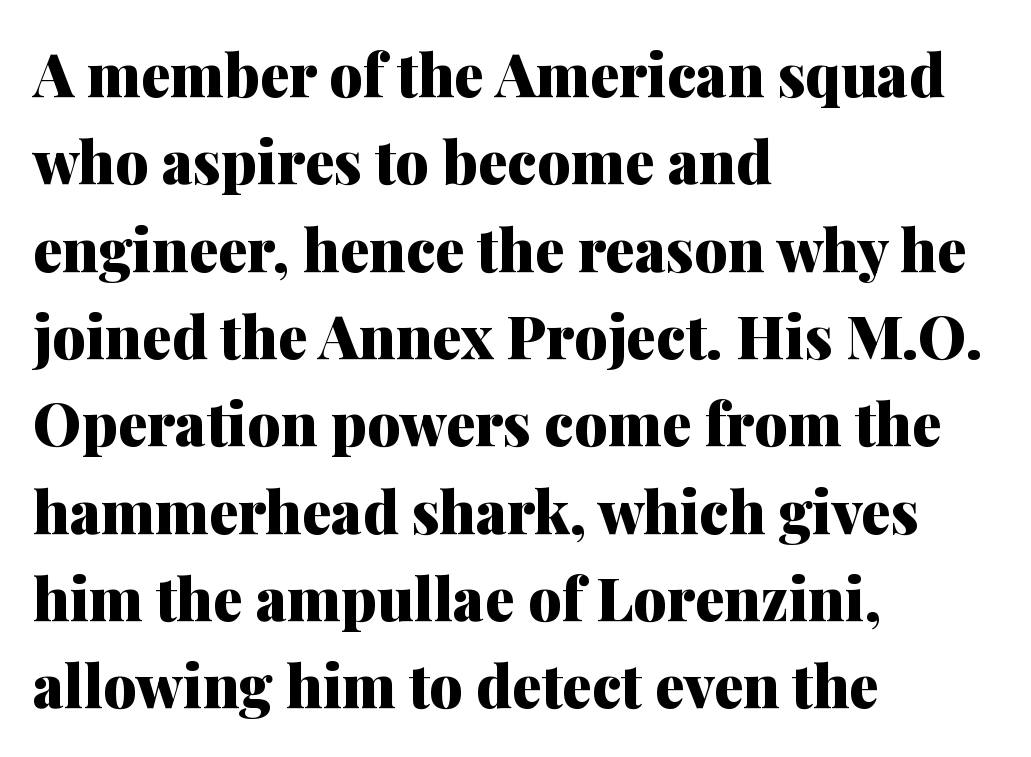
Letters rest on an invisible, unmarked baseline. The rows are spaced the way most documents space them. The rendering anchors every line to the left-hand side. The tracking reads as untouched default to a designer's eye.
